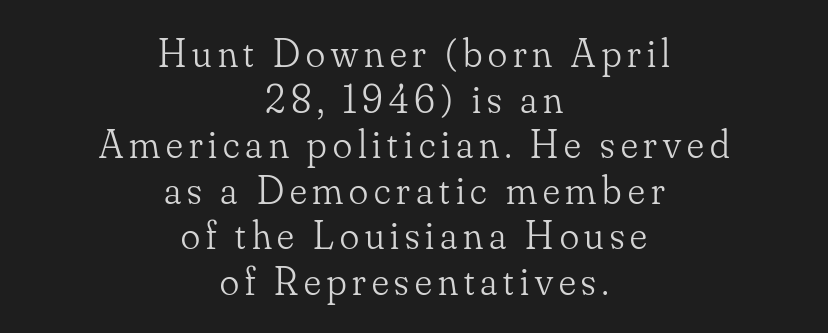
Q: Is the text bold? A: No.
Q: Is the text italic (slanted)? A: No, it is upright.
Q: Is the typeface a serif or a sans-serif typeface? A: Serif.
Q: Is the text underlined? A: No.
Q: How is the paragraph aligned? A: Centered.
Q: Is the spacing between lines tight, normal or loose? A: Tight.
Q: Width (condensed, normal, or wide)? A: Normal.
Q: Stroke contrast? A: Low.
Q: x-height? A: Small.
Q: Monospaced? A: No.
